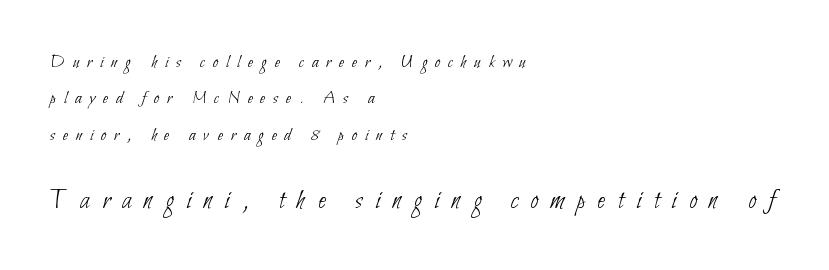
If you drew a ruler down the left edge, every line would touch it. Plain, unruled lines of type. This is not heavy type; no bold has been used. The line texture is sparse and dotted thanks to wide tracking. The face used here is proportionally spaced, like ordinary book or web type. The rendering uses a large line-height, opening up the rows.
